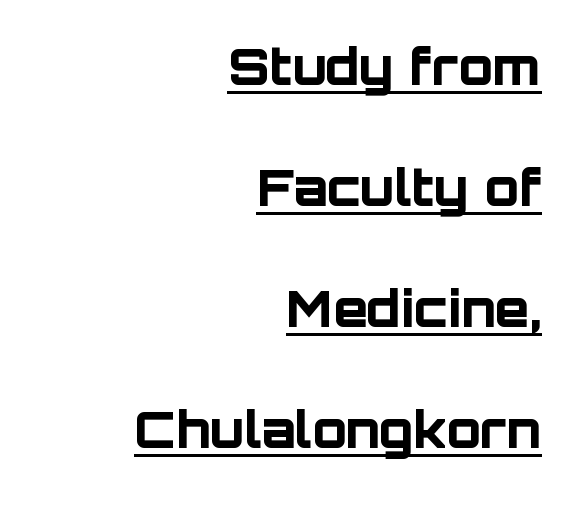
{"serif": "no", "italic": "no", "bold": "yes", "weight": "bold", "width": "normal", "stroke_contrast": "low", "x_height": "large", "monospaced": "no", "underline": "yes", "align": "right", "line_spacing": "loose", "line_spacing_ratio": 2.42, "letter_spacing": "normal", "letter_spacing_em": 0.0, "glyph_px": 50}
